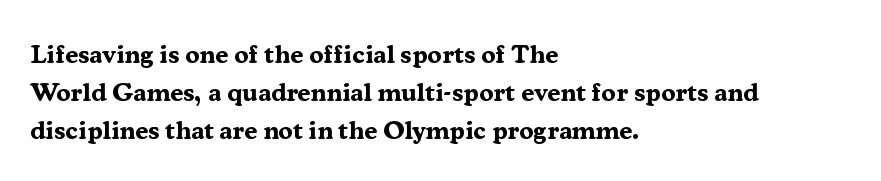
{"italic": "no", "bold": "yes", "underline": "no", "align": "left", "line_spacing": "normal", "line_spacing_ratio": 1.46, "letter_spacing": "normal", "letter_spacing_em": 0.0, "glyph_px": 26}
